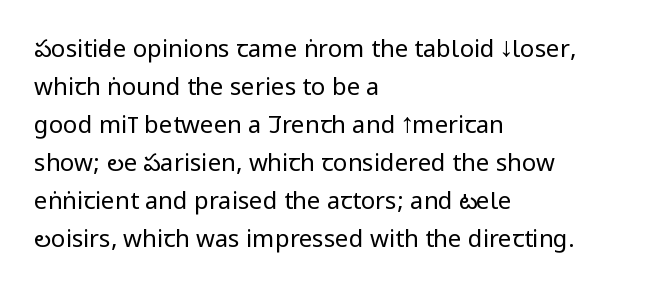
The image shows 24 px text type, upright; set left-aligned, normal line spacing (1.58x), normal letter spacing, not underlined.
